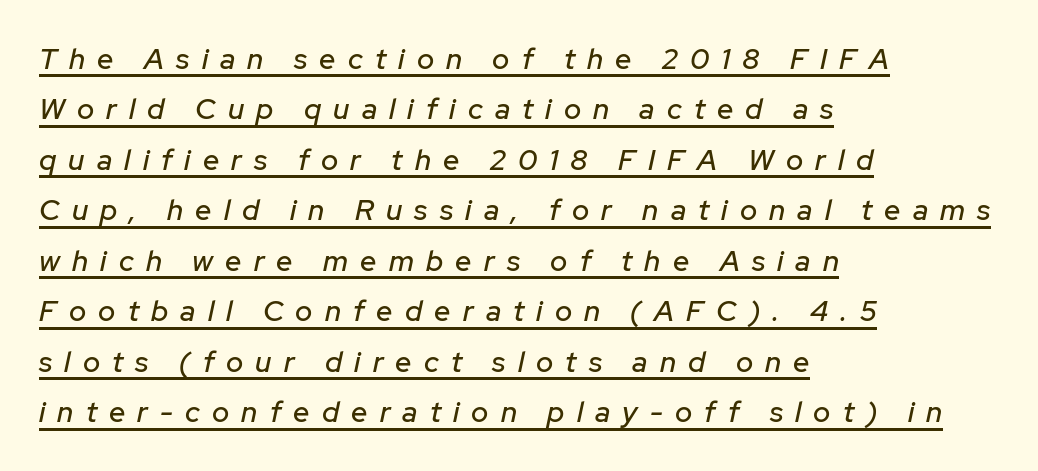
Italic: yes, the glyphs are oblique. Visually the block forms a straight wall on the left and a jagged coastline on the right. Proportional: the letters do not fall into vertical columns. Every word sits above its own underline. Letter spacing: wide.
